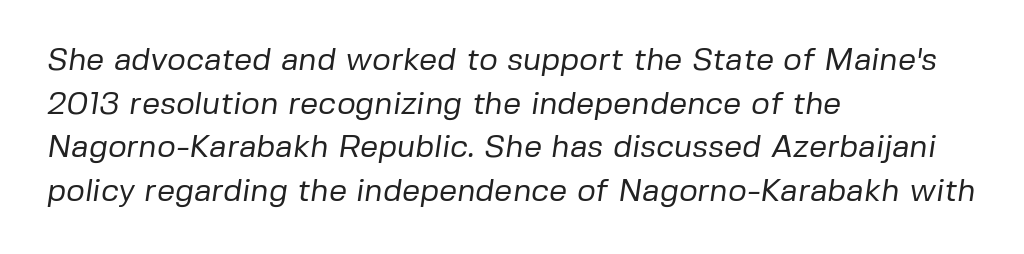
The image shows 32 px regular-weight sans-serif type; set left-aligned, normal line spacing (1.36x), normal letter spacing, not underlined; low stroke contrast and a medium x-height.
